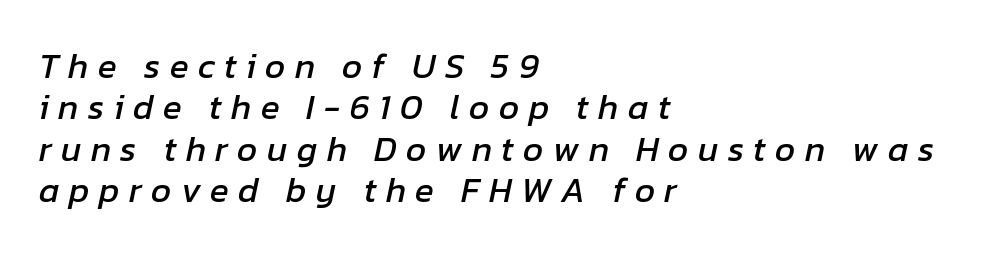
Q: Is the text italic (slanted)? A: Yes, it leans right by about 12 degrees.
Q: Is the text underlined? A: No.
Q: How is the paragraph aligned? A: Left-aligned.
Q: Is the spacing between letters normal or unusually wide? A: Unusually wide.
Q: Width (condensed, normal, or wide)? A: Normal.
Q: Stroke contrast? A: Low.
Q: x-height? A: Medium.
Q: Monospaced? A: No.
